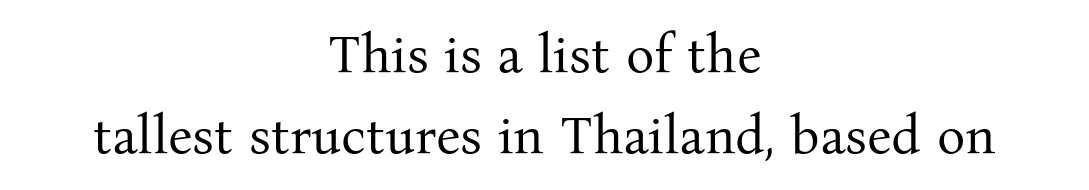
{"serif": "yes", "italic": "no", "bold": "no", "weight": "regular", "width": "normal", "stroke_contrast": "medium", "x_height": "medium", "monospaced": "no", "underline": "no", "align": "center", "line_spacing": "normal", "line_spacing_ratio": 1.52, "letter_spacing": "normal", "letter_spacing_em": 0.0, "glyph_px": 53}
